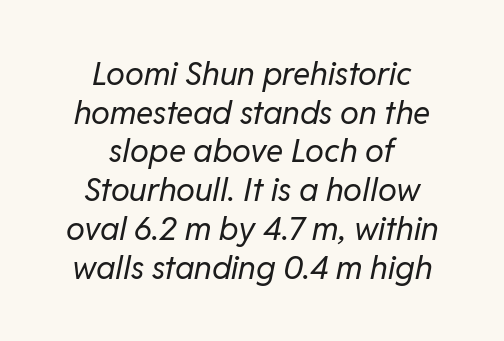
The image shows 32 px regular-weight type, italic (leaning right); set centered, line spacing 1.21x, normal letter spacing, not underlined; low stroke contrast and a medium x-height.
